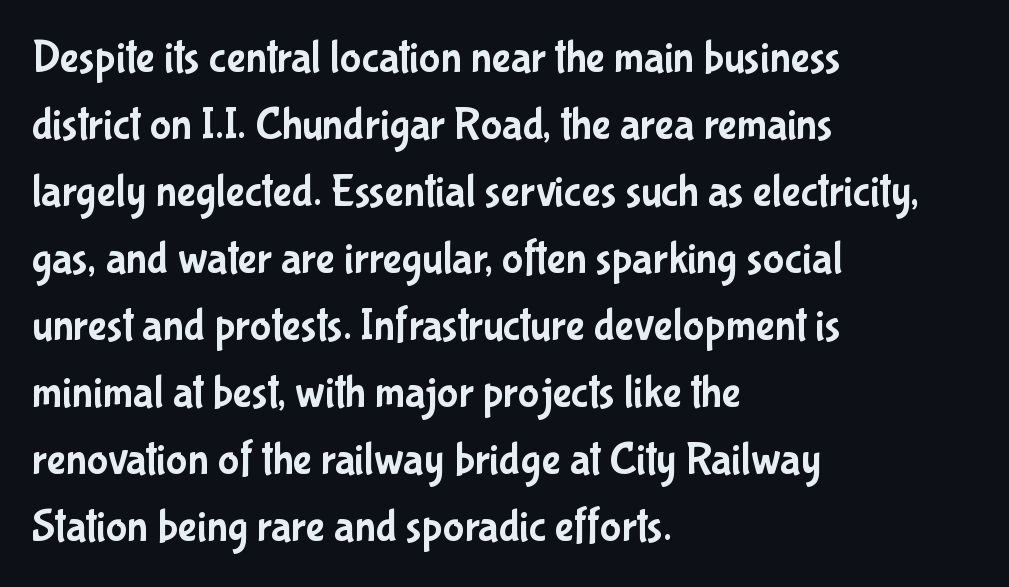
Q: Is the text italic (slanted)? A: No, it is upright.
Q: Is the typeface a serif or a sans-serif typeface? A: Sans-serif.
Q: Is the text underlined? A: No.
Q: How is the paragraph aligned? A: Left-aligned.
Q: Is the spacing between letters normal or unusually wide? A: Normal.
Q: Is the spacing between lines tight, normal or loose? A: Normal.
Q: Width (condensed, normal, or wide)? A: Condensed.
Q: Stroke contrast? A: Low.
Q: x-height? A: Medium.
Q: Monospaced? A: No.
